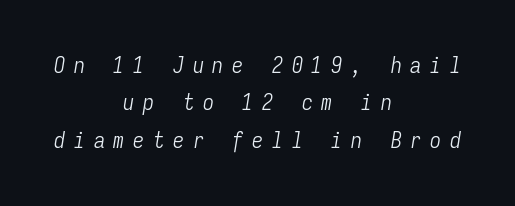
Q: Is the text bold? A: No.
Q: Is the text italic (slanted)? A: Yes, it leans right by about 9 degrees.
Q: Is the text underlined? A: No.
Q: How is the paragraph aligned? A: Centered.
Q: Is the spacing between letters normal or unusually wide? A: Unusually wide.
Q: Is the spacing between lines tight, normal or loose? A: Normal.
